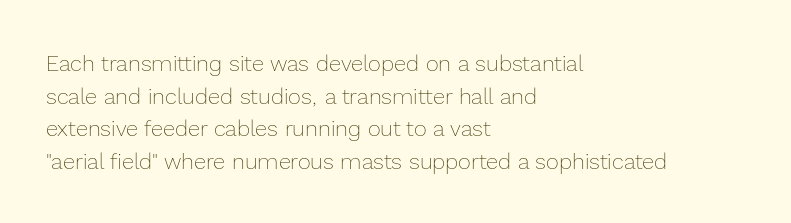
The image shows 22 px text type, upright; set left-aligned, normal line spacing (1.48x), normal letter spacing, not underlined.
